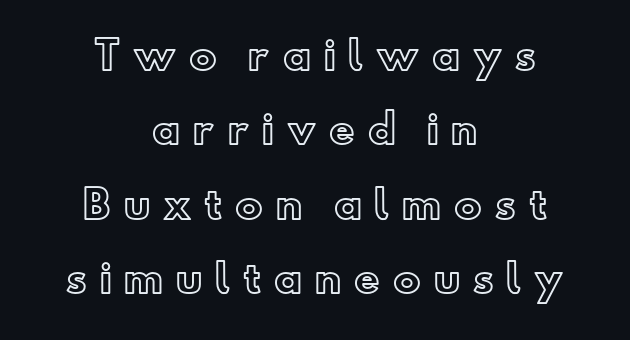
Q: Is the text italic (slanted)? A: No, it is upright.
Q: Is the text underlined? A: No.
Q: How is the paragraph aligned? A: Centered.
Q: Is the spacing between letters normal or unusually wide? A: Unusually wide.
Q: Is the spacing between lines tight, normal or loose? A: Loose.
Q: Width (condensed, normal, or wide)? A: Normal.
Q: x-height? A: Small.
Q: Monospaced? A: No.
